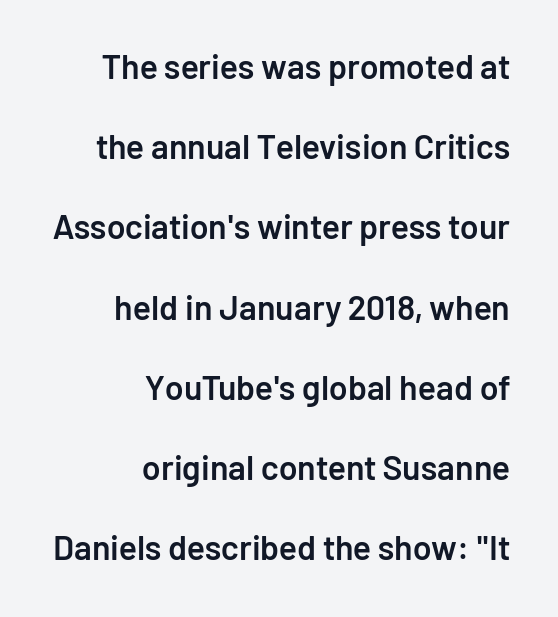
The image shows 34 px semibold sans-serif type, upright; set right-aligned, loose line spacing (2.36x), normal letter spacing, not underlined; low stroke contrast and a medium x-height.
